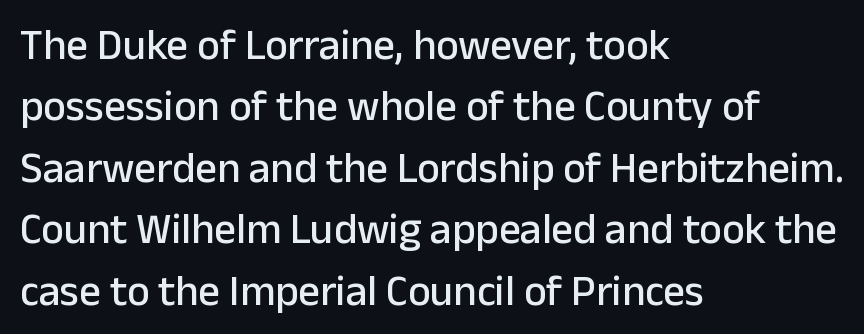
Spacing between characters is what you'd get straight out of the box. Looks like regular typesetting: each glyph gets only the width it needs. Notice how descenders clear the ascenders below comfortably — that's standard leading. Is the block centered? No — it sits flush against the left margin.
